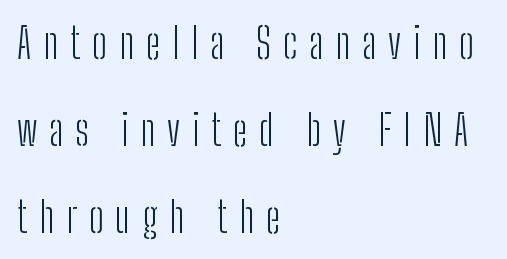
The image shows 42 px light, condensed sans-serif type, upright; set left-aligned, loose line spacing (2.07x), unusually wide letter spacing (+0.28 em), not underlined; low stroke contrast and a medium x-height.
